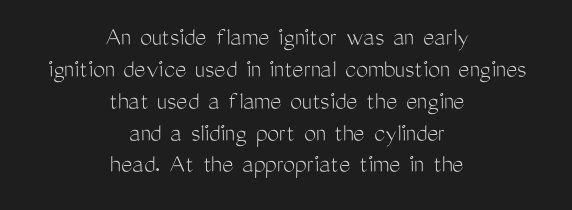
Q: Is the text bold? A: No.
Q: Is the text italic (slanted)? A: No, it is upright.
Q: Is the text underlined? A: No.
Q: How is the paragraph aligned? A: Centered.
Q: Is the spacing between letters normal or unusually wide? A: Normal.
